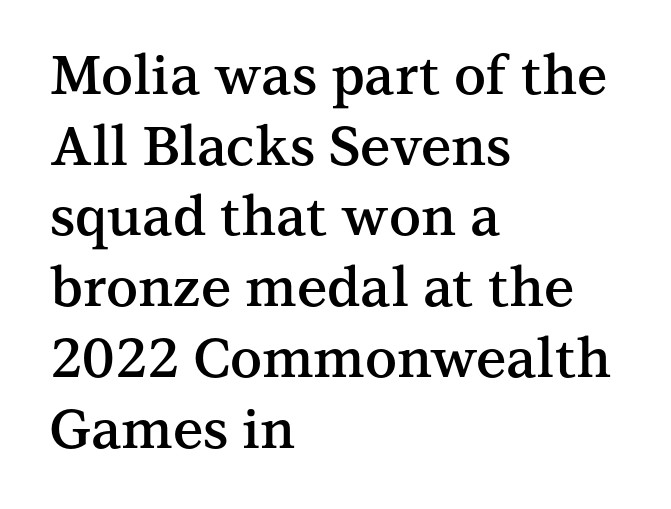
{"serif": "yes", "italic": "no", "bold": "semi", "weight": "semibold", "width": "normal", "stroke_contrast": "medium", "x_height": "medium", "monospaced": "no", "underline": "no", "align": "left", "line_spacing": "normal", "line_spacing_ratio": 1.31, "letter_spacing": "normal", "letter_spacing_em": 0.0, "glyph_px": 54}
